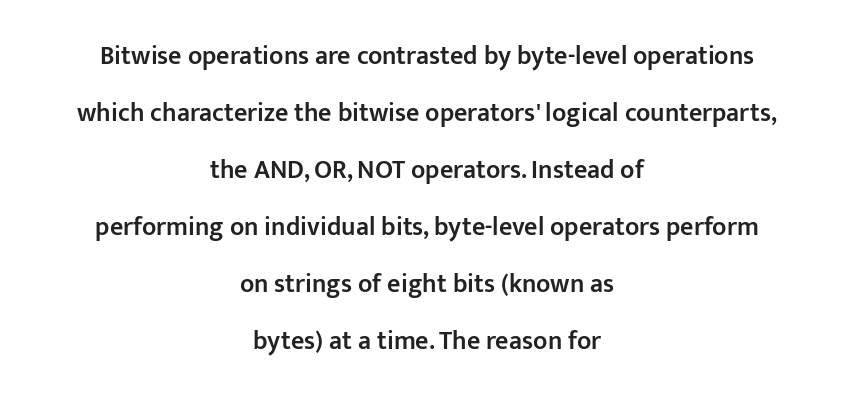
Q: Is the text bold? A: Semi-bold.
Q: Is the text italic (slanted)? A: No, it is upright.
Q: Is the text underlined? A: No.
Q: How is the paragraph aligned? A: Centered.
Q: Is the spacing between letters normal or unusually wide? A: Normal.
Q: Is the spacing between lines tight, normal or loose? A: Loose.
